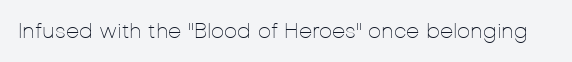
Q: Is the text bold? A: No.
Q: Is the text italic (slanted)? A: No, it is upright.
Q: Is the text underlined? A: No.
Q: Is the spacing between letters normal or unusually wide? A: Normal.
